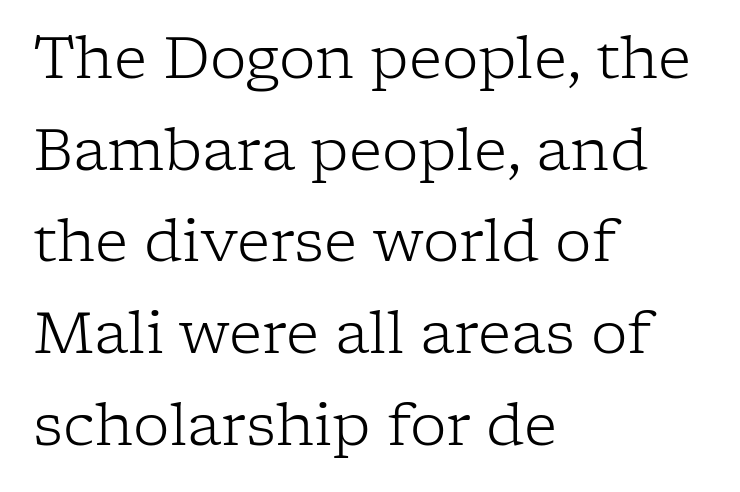
Stems and bowls with no extra thickness — not bold. In terms of leading, this rendering sits right in the middle. If you drew a line through each stem, it would be perfectly vertical. Regarding serifs, this sample has them.
